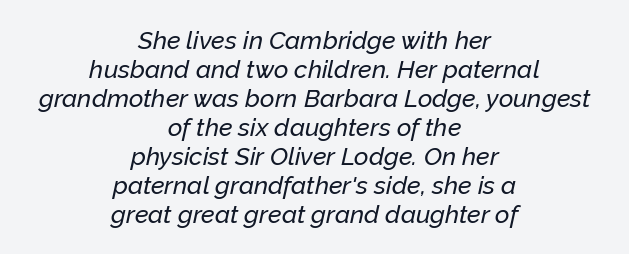
Q: Is the text italic (slanted)? A: Yes, it leans right by about 12 degrees.
Q: Is the text underlined? A: No.
Q: How is the paragraph aligned? A: Centered.
Q: Is the spacing between letters normal or unusually wide? A: Normal.
